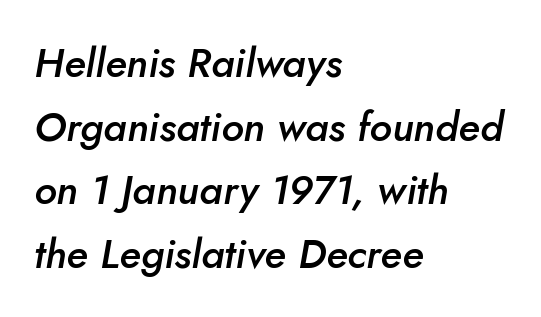
Notice how the passage keeps a crisp vertical edge on the left only. Glyph-to-glyph distance matches everyday printed text. If you measured baseline to baseline, you'd find a middling distance. The characters look somewhat weighty, a semibold short of true bold. Each row of text sits above clean, open space. The face used here is proportionally spaced, like ordinary book or web type.
